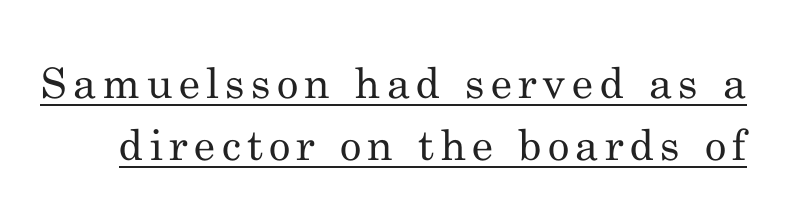
{"serif": "yes", "italic": "no", "bold": "no", "weight": "regular", "width": "normal", "stroke_contrast": "medium", "x_height": "small", "monospaced": "no", "underline": "yes", "line_spacing": "normal", "line_spacing_ratio": 1.47, "glyph_px": 42}
